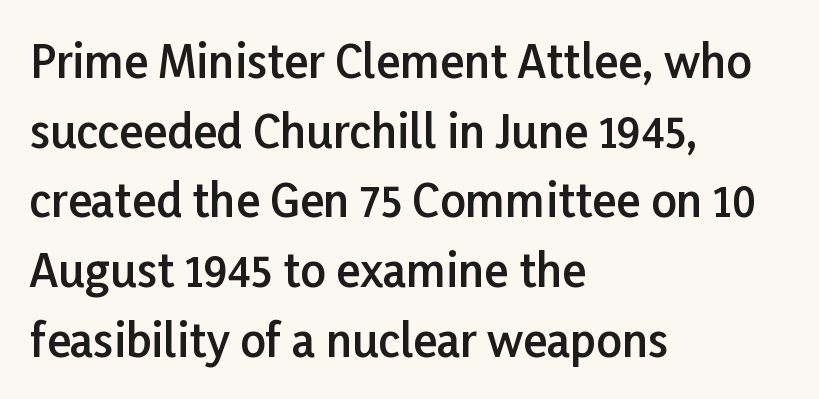
{"serif": "no", "italic": "no", "bold": "semi", "weight": "semibold", "width": "normal", "stroke_contrast": "low", "x_height": "medium", "monospaced": "no", "underline": "no", "align": "left", "line_spacing": "normal", "line_spacing_ratio": 1.55, "letter_spacing": "normal", "letter_spacing_em": 0.0, "glyph_px": 45}
